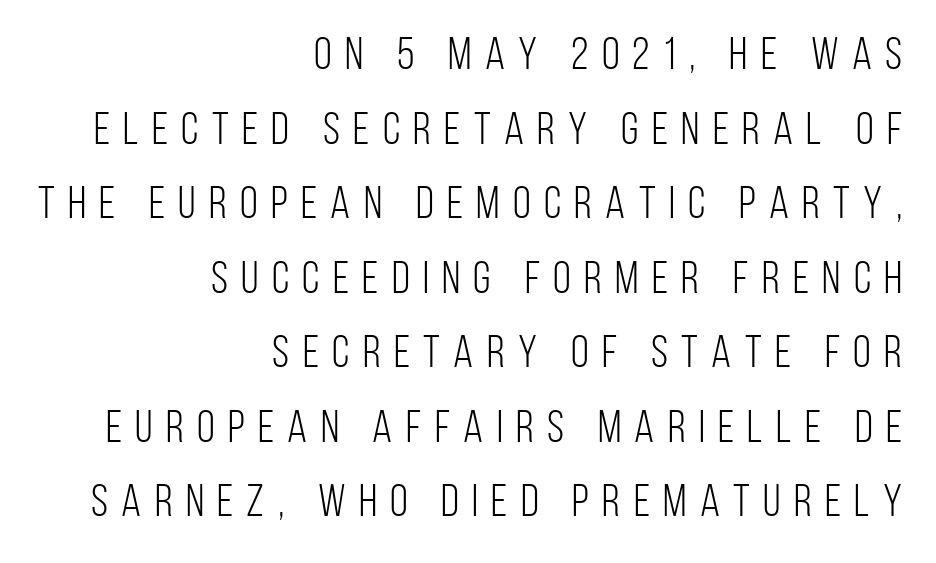
The image shows 46 px light, condensed sans-serif type, upright; set right-aligned, normal line spacing (1.62x), unusually wide letter spacing (+0.29 em), not underlined; low stroke contrast and a large x-height.
